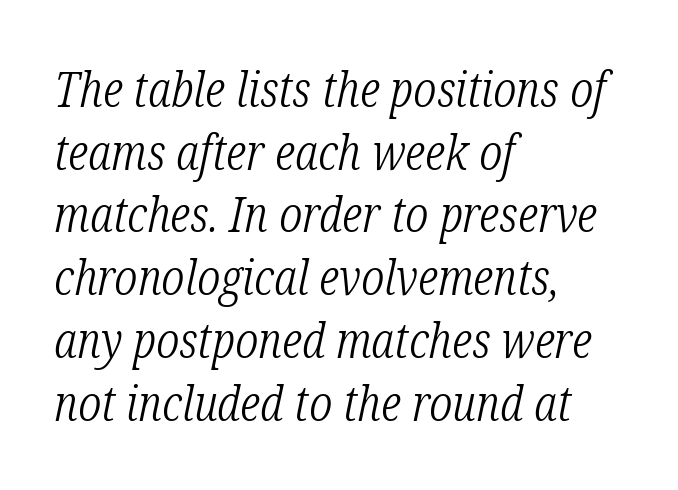
The setting favours the left margin, as ordinary paragraphs usually do. Does the leading feel generous? No, just average. The specimen reads as italic at a glance. The face used here is proportionally spaced, like ordinary book or web type. A light-to-regular cut is what we see here. Lines of text with bare space underneath.
